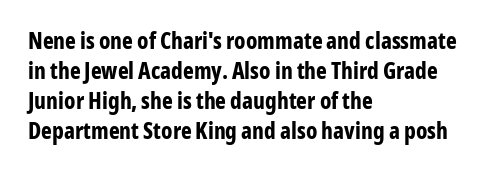
{"italic": "no", "bold": "yes", "underline": "no", "align": "left", "line_spacing": "normal", "line_spacing_ratio": 1.3, "letter_spacing": "normal", "letter_spacing_em": 0.0, "glyph_px": 23}
